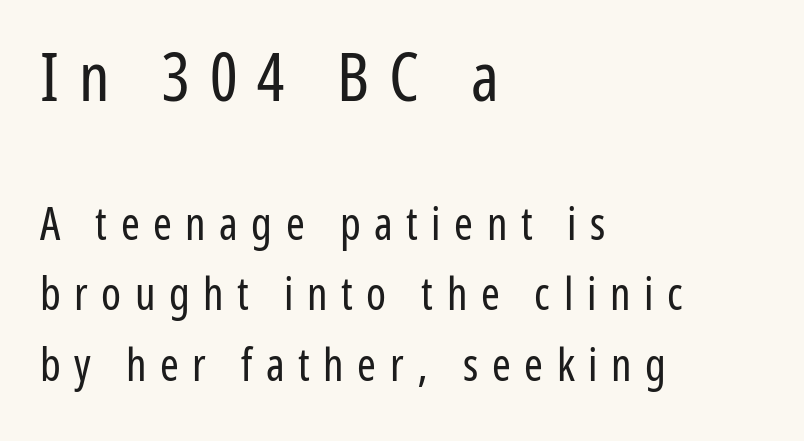
A student would notice the top passage is typeset larger than what follows. Leftover space on each line is placed entirely after the last word. The rows are spaced the way most documents space them. Heft: none added — not bold. Regarding serifs, this sample does without them.
